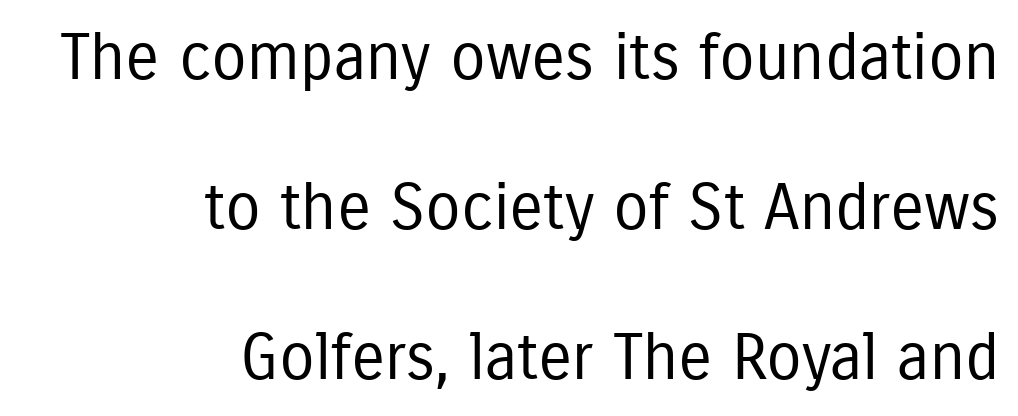
This rendering features lettering with no underline. Layout note: lines flush right. One glance says open: line gaps are wider than usual. Does extra space separate the letters? No, they use regular spacing. The letters stand upright; this is a roman face. The weight tops out at a normal text grade.
